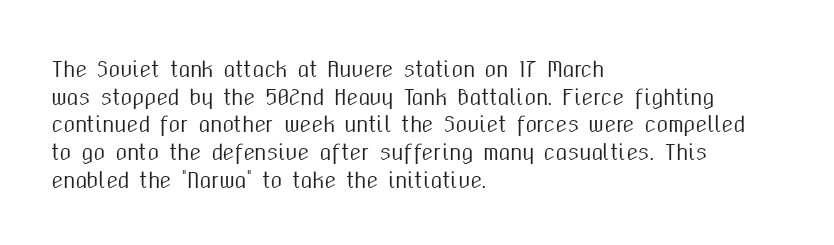
Q: Is the text italic (slanted)? A: No, it is upright.
Q: Is the text underlined? A: No.
Q: How is the paragraph aligned? A: Left-aligned.
Q: Is the spacing between letters normal or unusually wide? A: Normal.
Q: Is the spacing between lines tight, normal or loose? A: Normal.
